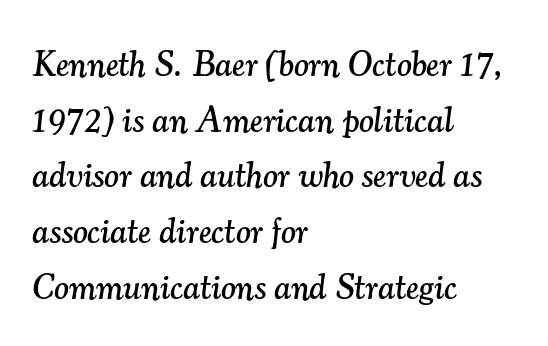
Q: Is the text italic (slanted)? A: Yes, it leans right by about 7 degrees.
Q: Is the typeface a serif or a sans-serif typeface? A: Serif.
Q: Is the text underlined? A: No.
Q: How is the paragraph aligned? A: Left-aligned.
Q: Is the spacing between letters normal or unusually wide? A: Normal.
Q: Is the spacing between lines tight, normal or loose? A: Normal.
Q: Width (condensed, normal, or wide)? A: Normal.
Q: Stroke contrast? A: Medium.
Q: x-height? A: Small.
Q: Monospaced? A: No.
